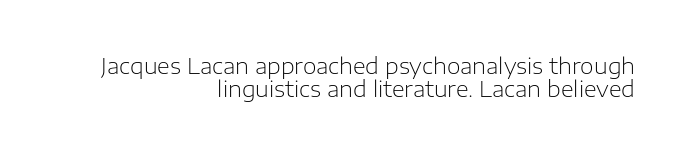
This sample trades vertical openness for compactness between lines. Notice how the stems are strictly vertical — no italics here. Compared with a typical body face, this is equally light or lighter still. Leftover space on each line is placed entirely before the opening word. Underline: absent. This rendering leaves character spacing at its baseline value.
